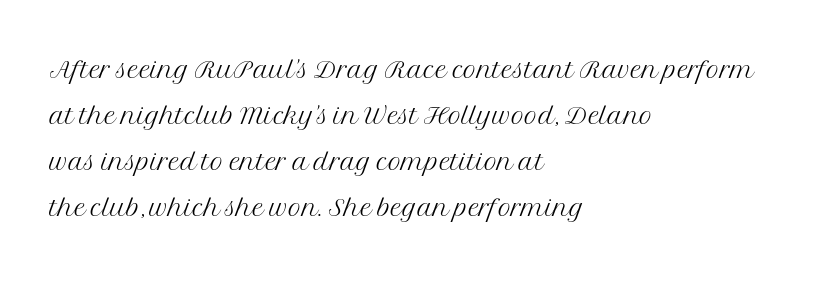
Q: Is the text bold? A: No.
Q: Is the text italic (slanted)? A: Yes.
Q: Is the typeface a serif or a sans-serif typeface? A: Serif.
Q: Is the text underlined? A: No.
Q: How is the paragraph aligned? A: Left-aligned.
Q: Is the spacing between letters normal or unusually wide? A: Normal.
Q: Is the spacing between lines tight, normal or loose? A: Normal.
Q: Width (condensed, normal, or wide)? A: Normal.
Q: Stroke contrast? A: Medium.
Q: x-height? A: Medium.
Q: Monospaced? A: No.
